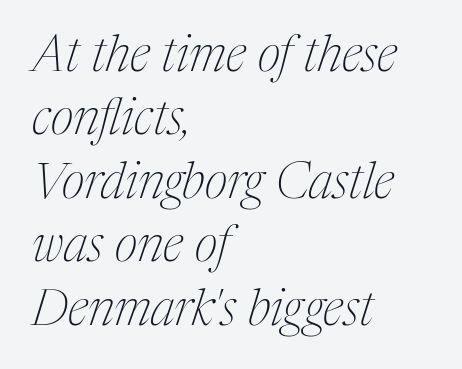
{"serif": "yes", "italic": "yes", "lean": "right", "slant_degrees": 17, "bold": "no", "weight": "thin", "width": "condensed", "stroke_contrast": "medium", "x_height": "medium", "monospaced": "no", "underline": "no", "align": "left", "line_spacing": "normal", "line_spacing_ratio": 1.27, "letter_spacing": "normal", "letter_spacing_em": 0.0, "glyph_px": 50}
